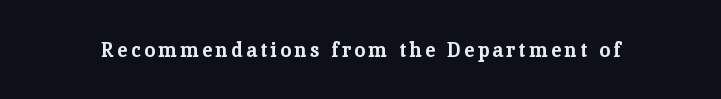
The image shows 20 px bold type, upright; set not underlined.
